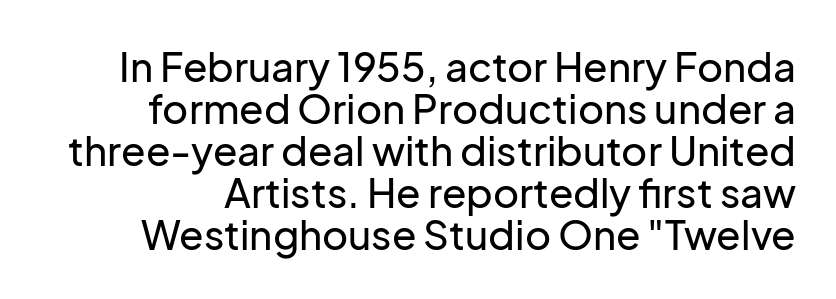
The image shows 40 px sans-serif type, upright; set tight line spacing (1.05x), normal letter spacing, not underlined; low stroke contrast and a medium x-height.
